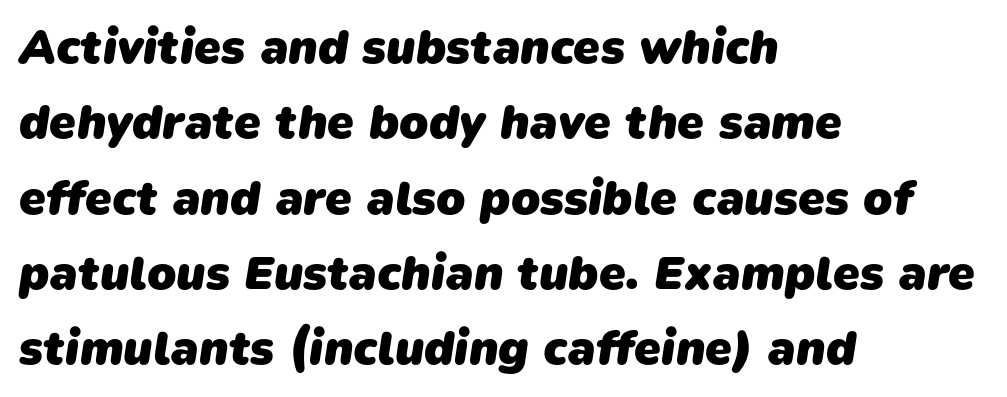
{"serif": "no", "bold": "yes", "weight": "heavy", "width": "normal", "stroke_contrast": "low", "x_height": "medium", "monospaced": "no", "underline": "no", "align": "left", "line_spacing": "normal", "line_spacing_ratio": 1.57, "letter_spacing": "normal", "letter_spacing_em": 0.0, "glyph_px": 48}
